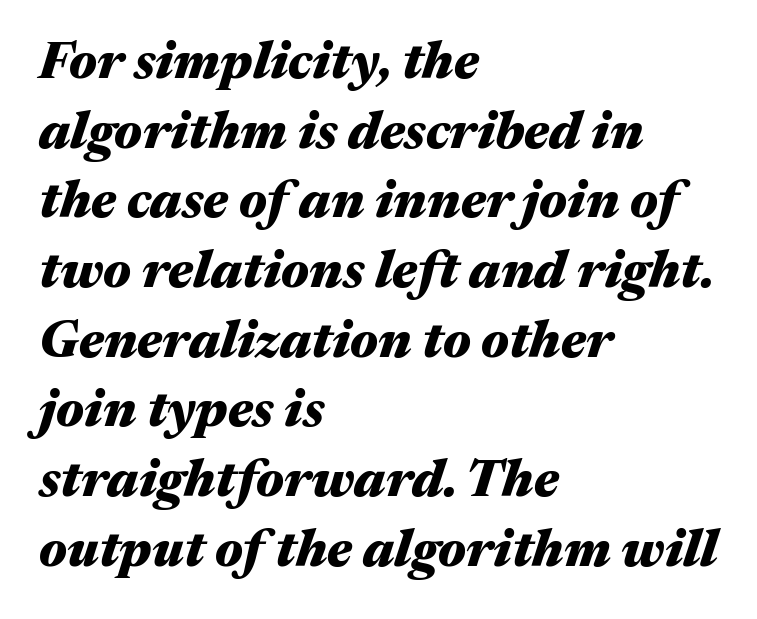
Honestly, there is no underline to notice here at all. Note the varied advance widths — an 'i' is clearly narrower than an 'm'. All the whitespace from short lines collects on the right. Line spacing here is normal. This sample uses plain, unmodified letter spacing.
